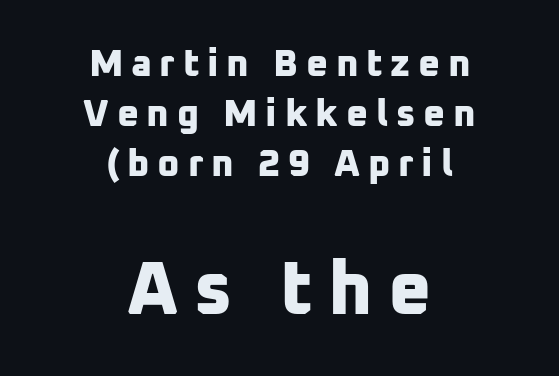
Q: Is the text bold? A: Yes.
Q: Is the typeface a serif or a sans-serif typeface? A: Sans-serif.
Q: Is the text underlined? A: No.
Q: How is the paragraph aligned? A: Centered.
Q: Is the spacing between letters normal or unusually wide? A: Unusually wide.
Q: Is the spacing between lines tight, normal or loose? A: Normal.
Q: Which block of text is set in a larger size, the first (top) or the second (bottom)? A: The second (bottom) one.
Q: Width (condensed, normal, or wide)? A: Normal.
Q: Stroke contrast? A: Low.
Q: x-height? A: Medium.
Q: Monospaced? A: No.
